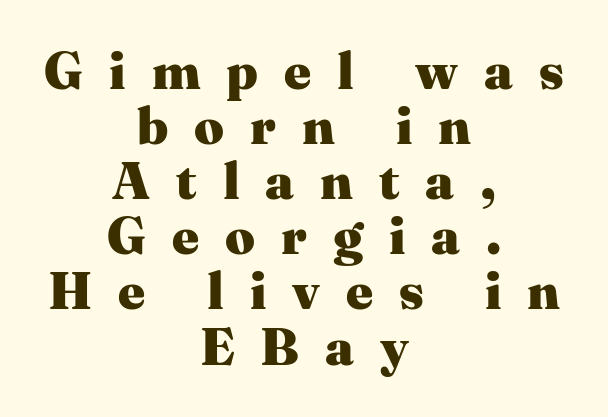
{"serif": "yes", "italic": "no", "bold": "yes", "weight": "heavy", "width": "normal", "stroke_contrast": "medium", "x_height": "medium", "monospaced": "no", "underline": "no", "align": "center", "line_spacing": "tight", "line_spacing_ratio": 1.06, "letter_spacing": "wide", "letter_spacing_em": 0.5, "glyph_px": 52}
